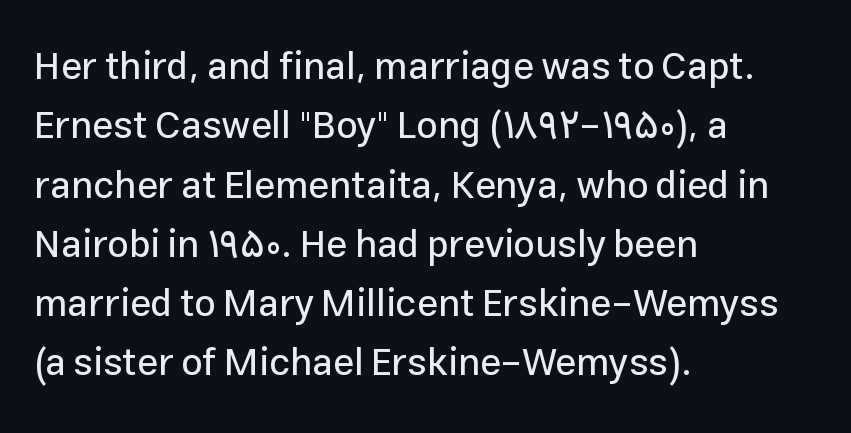
The image shows 38 px sans-serif type, upright; set left-aligned, normal line spacing (1.56x), normal letter spacing, not underlined; low stroke contrast and a medium x-height.
